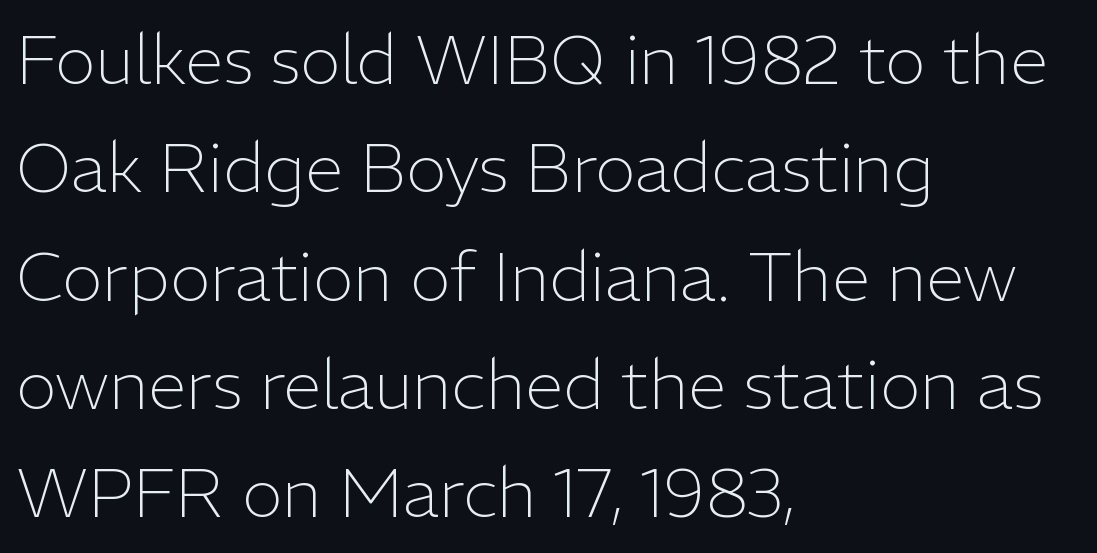
Is there much room between lines? A standard amount, neither cramped nor airy. Students, note that the glyphs here touch the page at normal intervals. Compared with a centered layout, this one pins lines to the left instead. No italicization has been applied; the sample stays upright.
